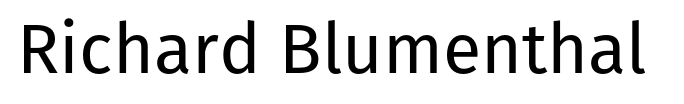
{"serif": "no", "italic": "no", "bold": "no", "weight": "regular", "width": "normal", "stroke_contrast": "low", "x_height": "medium", "monospaced": "no", "underline": "no", "letter_spacing": "normal", "letter_spacing_em": 0.0, "glyph_px": 70}
